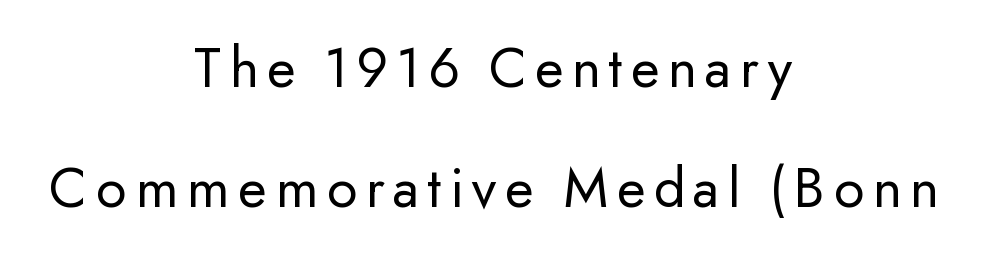
The image shows 59 px regular-weight sans-serif type, upright; set centered, loose line spacing (2.04x), not underlined; low stroke contrast and a small x-height.
